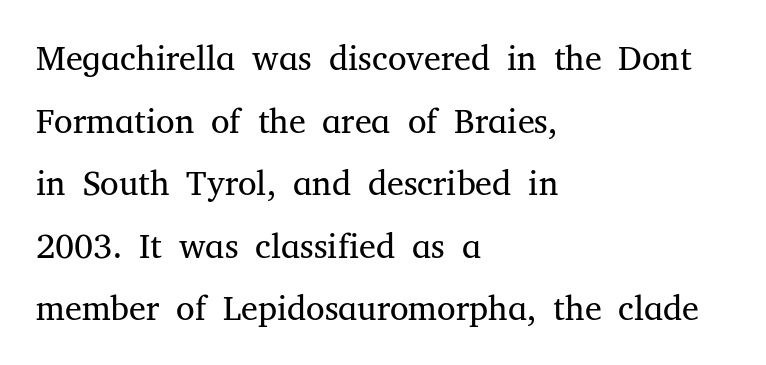
Upright lettering throughout. Left-aligned paragraph, ragged on the right. These lines keep a tight, regular rhythm from letter to letter. Here the designer chose a conventional face with non-uniform glyph widths.
